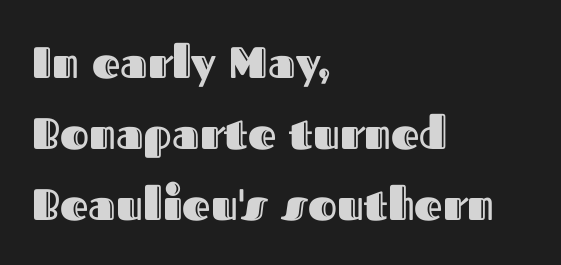
The image shows 44 px text type, upright; set left-aligned, normal line spacing (1.61x), normal letter spacing, not underlined; a medium x-height.
